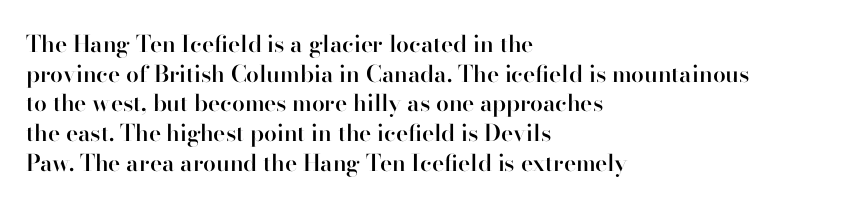
{"italic": "no", "bold": "semi", "underline": "no", "align": "left", "line_spacing": "normal", "line_spacing_ratio": 1.29, "letter_spacing": "normal", "letter_spacing_em": 0.0, "glyph_px": 23}
